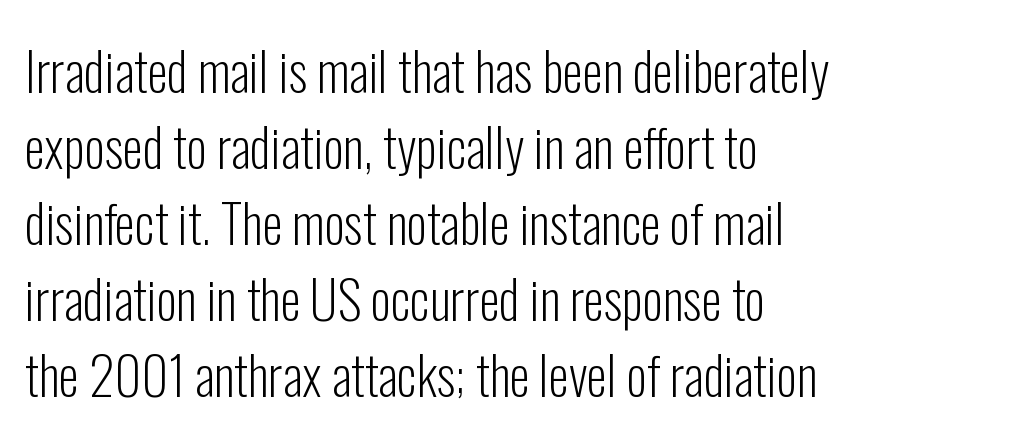
The paragraph has a hard left edge and a soft right edge. The vertical gap from one line to the next is medium. The typeface chosen for these lines omits serifs. This is not heavy type; no bold has been used.
